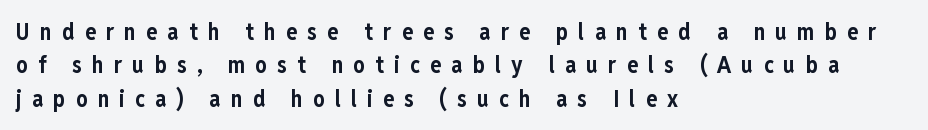
Q: Is the text bold? A: Yes.
Q: Is the text italic (slanted)? A: No, it is upright.
Q: Is the text underlined? A: No.
Q: How is the paragraph aligned? A: Left-aligned.
Q: Is the spacing between letters normal or unusually wide? A: Unusually wide.
Q: Is the spacing between lines tight, normal or loose? A: Normal.
